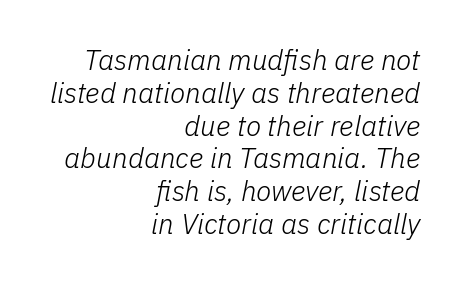
Q: Is the text bold? A: No.
Q: Is the text italic (slanted)? A: Yes, it leans right by about 11 degrees.
Q: Is the text underlined? A: No.
Q: How is the paragraph aligned? A: Right-aligned.
Q: Is the spacing between letters normal or unusually wide? A: Normal.
Q: Width (condensed, normal, or wide)? A: Normal.
Q: Stroke contrast? A: Low.
Q: x-height? A: Medium.
Q: Monospaced? A: No.
